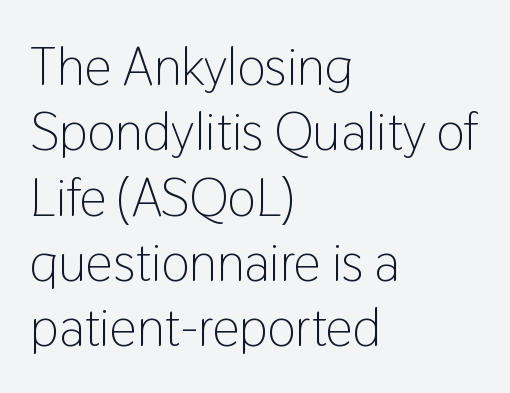
Think of a printed novel: that variable character pitch is what you see here. Type style note: lacks serifs. Nobody touched the tracking dial on this one. Designer's note — italics off, roman on.
